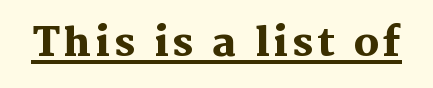
Underlining? Definitely there. Is this a fixed-width face? No — the glyphs have proportional, varying widths. Posture: upright roman. The letters are bold, with thick, heavy strokes. In terms of letterform style, serifs are clearly present.
